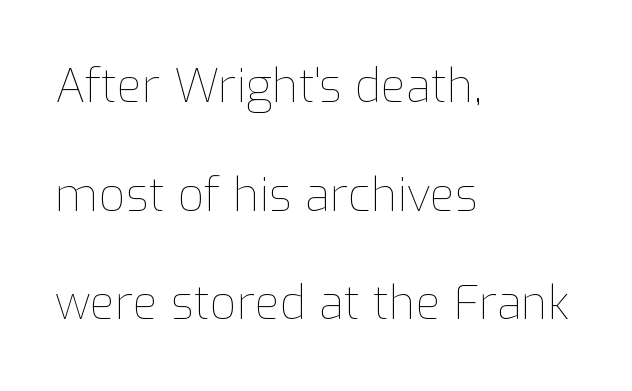
The image shows 46 px thin type, upright; set left-aligned, loose line spacing (2.36x), normal letter spacing, not underlined; low stroke contrast and a medium x-height.
